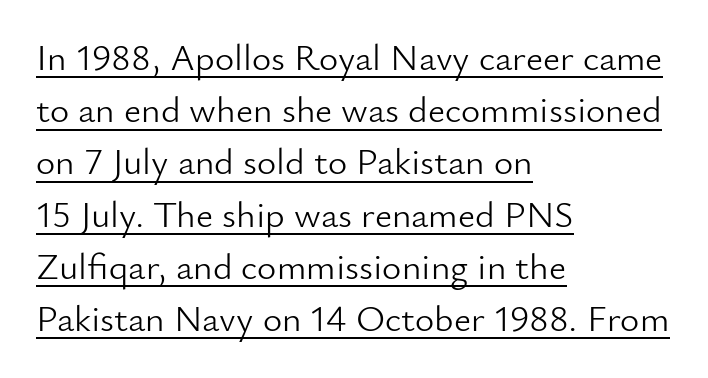
{"serif": "no", "italic": "no", "bold": "no", "weight": "light", "width": "normal", "stroke_contrast": "low", "x_height": "small", "monospaced": "no", "underline": "yes", "align": "left", "line_spacing": "normal", "line_spacing_ratio": 1.41, "letter_spacing": "normal", "letter_spacing_em": 0.0, "glyph_px": 37}
